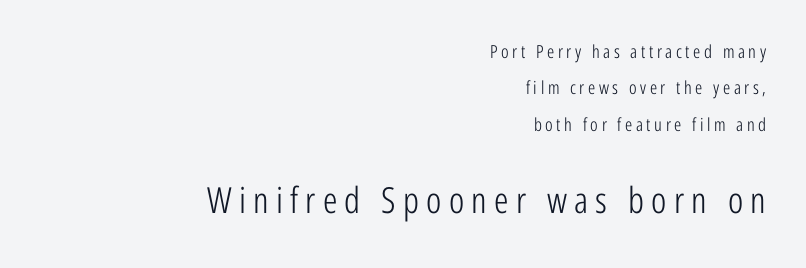
Q: Is the text bold? A: No.
Q: Is the text italic (slanted)? A: No, it is upright.
Q: Is the typeface a serif or a sans-serif typeface? A: Sans-serif.
Q: Is the text underlined? A: No.
Q: How is the paragraph aligned? A: Right-aligned.
Q: Is the spacing between letters normal or unusually wide? A: Unusually wide.
Q: Is the spacing between lines tight, normal or loose? A: Loose.
Q: Which block of text is set in a larger size, the first (top) or the second (bottom)? A: The second (bottom) one.
Q: Width (condensed, normal, or wide)? A: Condensed.
Q: Stroke contrast? A: Low.
Q: x-height? A: Medium.
Q: Monospaced? A: No.
